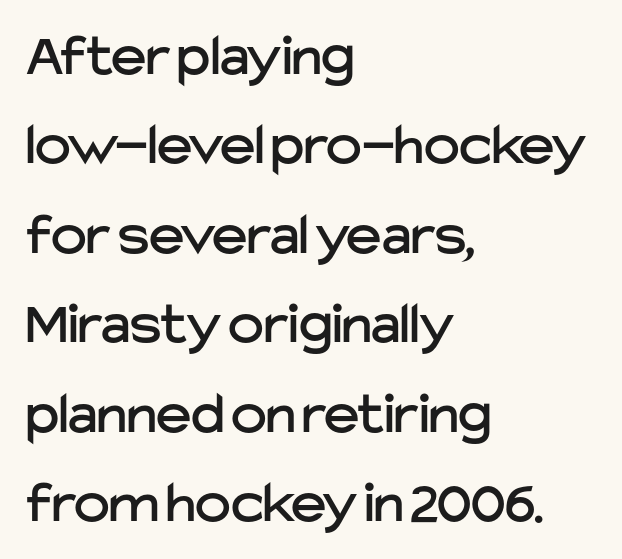
{"serif": "no", "italic": "no", "width": "normal", "stroke_contrast": "low", "x_height": "medium", "monospaced": "no", "underline": "no", "align": "left", "line_spacing": "normal", "line_spacing_ratio": 1.49, "letter_spacing": "normal", "letter_spacing_em": 0.0, "glyph_px": 60}
